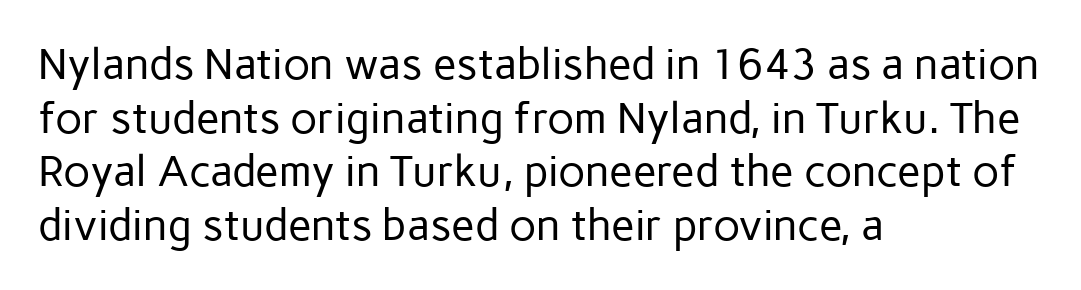
{"serif": "no", "italic": "no", "bold": "no", "weight": "regular", "width": "normal", "stroke_contrast": "low", "x_height": "medium", "monospaced": "no", "underline": "no", "align": "left", "line_spacing": "normal", "line_spacing_ratio": 1.25, "letter_spacing": "normal", "letter_spacing_em": 0.0, "glyph_px": 43}
